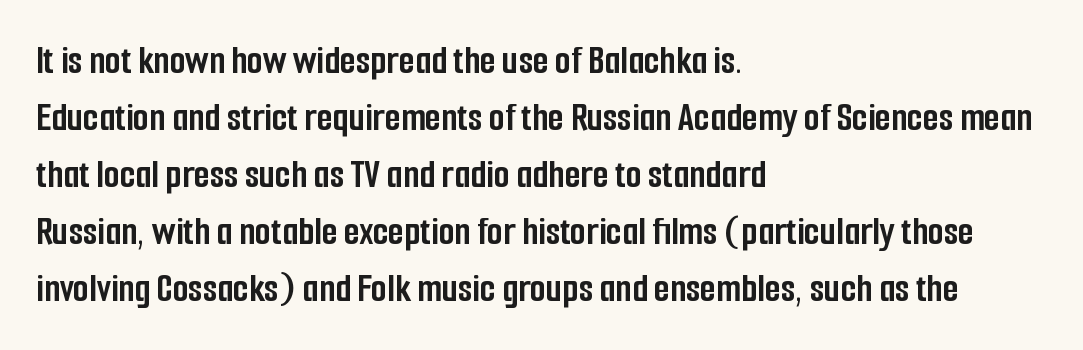
Q: Is the text bold? A: Yes.
Q: Is the text italic (slanted)? A: No, it is upright.
Q: Is the typeface a serif or a sans-serif typeface? A: Sans-serif.
Q: Is the text underlined? A: No.
Q: How is the paragraph aligned? A: Left-aligned.
Q: Is the spacing between letters normal or unusually wide? A: Normal.
Q: Is the spacing between lines tight, normal or loose? A: Normal.
Q: Width (condensed, normal, or wide)? A: Condensed.
Q: Stroke contrast? A: Low.
Q: x-height? A: Medium.
Q: Monospaced? A: No.
